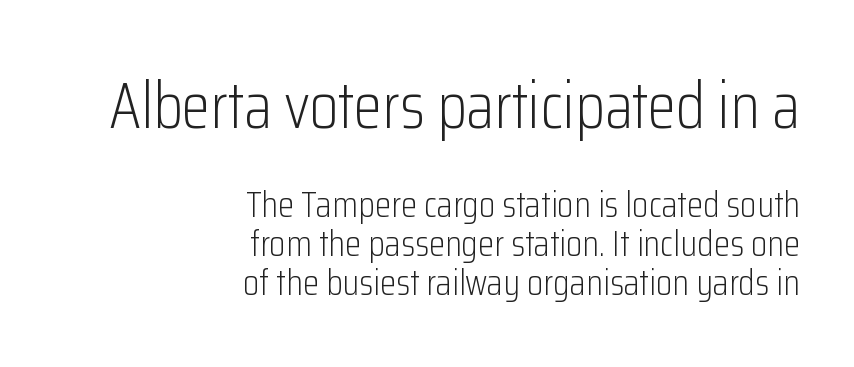
Check where the strokes stop: nothing finishes them off — pure sans. Whoever set this made the first block the dominant, larger element. The axis of the letterforms is exactly vertical. Underline: absent. Stems and bowls with no extra thickness — not bold. The face used here is proportionally spaced, like ordinary book or web type.
